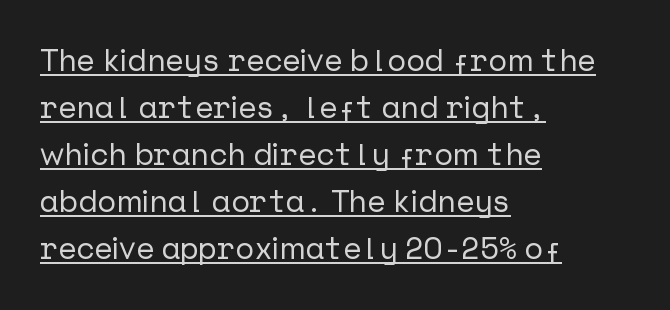
Does a line run under the words? Yes, clearly. Posture: vertical. How are the letters spaced? Ordinarily, with no added tracking. Does the leading feel generous? No, just average. The designer went with a sans here, leaving each stem footless.
